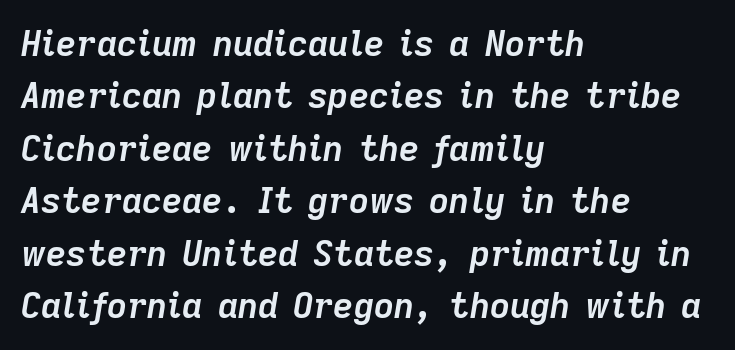
{"italic": "yes", "lean": "right", "slant_degrees": 9, "bold": "yes", "weight": "semibold", "width": "normal", "stroke_contrast": "low", "x_height": "medium", "monospaced": "no", "underline": "no", "align": "left", "line_spacing": "normal", "line_spacing_ratio": 1.5, "letter_spacing": "normal", "letter_spacing_em": 0.0, "glyph_px": 35}
